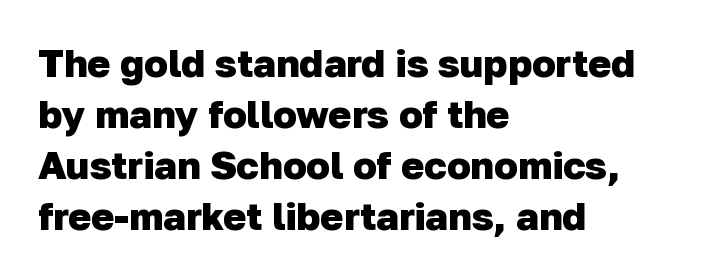
{"serif": "no", "bold": "yes", "weight": "heavy", "width": "normal", "stroke_contrast": "low", "x_height": "medium", "monospaced": "no", "underline": "no", "align": "left", "line_spacing": "normal", "line_spacing_ratio": 1.31, "letter_spacing": "normal", "letter_spacing_em": 0.0, "glyph_px": 39}
